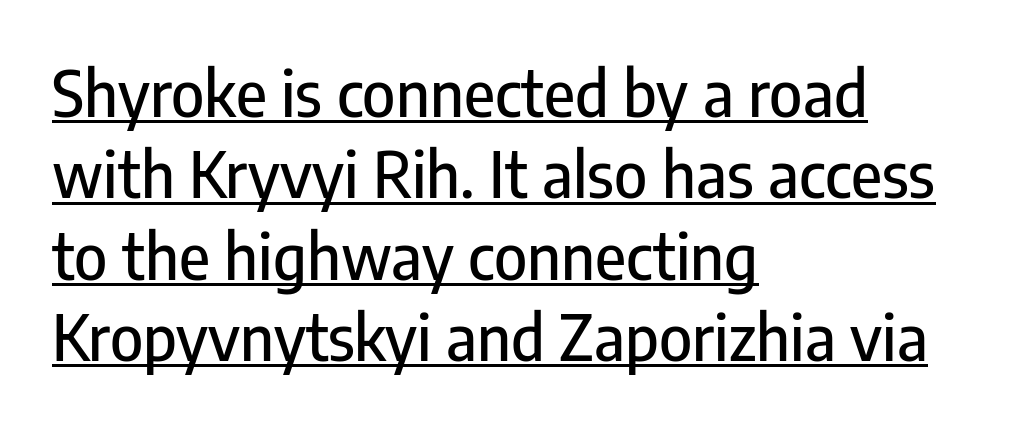
{"serif": "no", "italic": "no", "width": "condensed", "stroke_contrast": "low", "x_height": "medium", "monospaced": "no", "underline": "yes", "align": "left", "line_spacing": "normal", "line_spacing_ratio": 1.29, "letter_spacing": "normal", "letter_spacing_em": 0.0, "glyph_px": 63}
